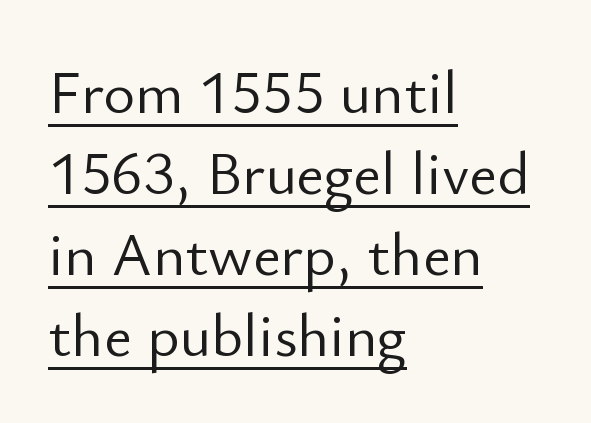
A typesetter would call this proportional, since set widths differ per character. Weight class: somewhere from thin through regular. Each letter's strokes conclude bluntly, with no projecting serifs. A typesetter would call this leading conventional body-copy spacing. The lettering is marked with a stroke running underneath it.
